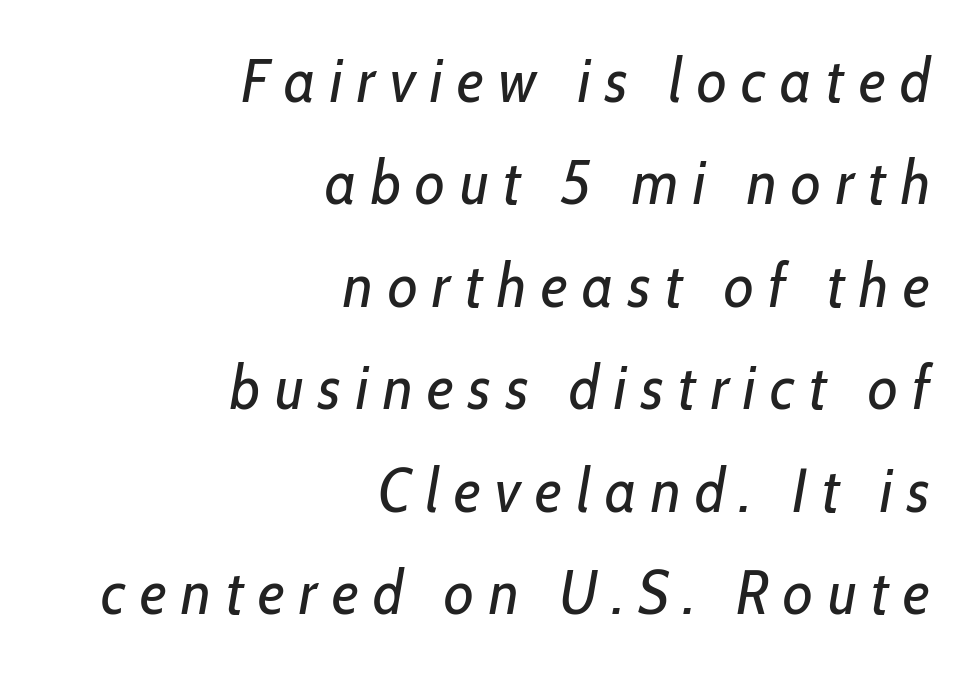
The image shows 61 px regular-weight, condensed type, italic (leaning right); set right-aligned, normal line spacing (1.68x), unusually wide letter spacing (+0.24 em), not underlined; low stroke contrast and a medium x-height.
